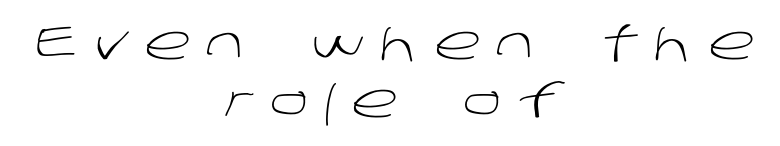
{"serif": "no", "bold": "no", "weight": "light", "width": "normal", "stroke_contrast": "low", "x_height": "large", "monospaced": "no", "underline": "no", "align": "center", "line_spacing_ratio": 1.23, "letter_spacing": "wide", "letter_spacing_em": 0.36, "glyph_px": 47}
